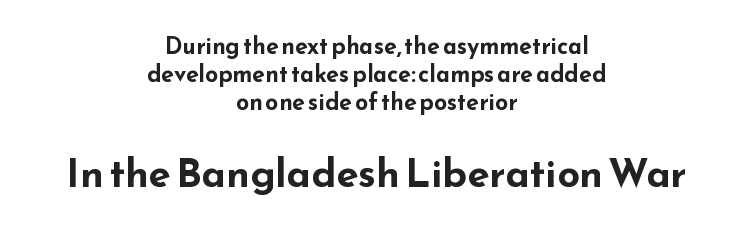
Does the weight exceed regular? Yes, all the way to bold. What kind of face is this? One without serifs — a sans. Standard letterfit; no display-style spreading of the glyphs. You could not count columns in this text — the font is proportionally spaced.
